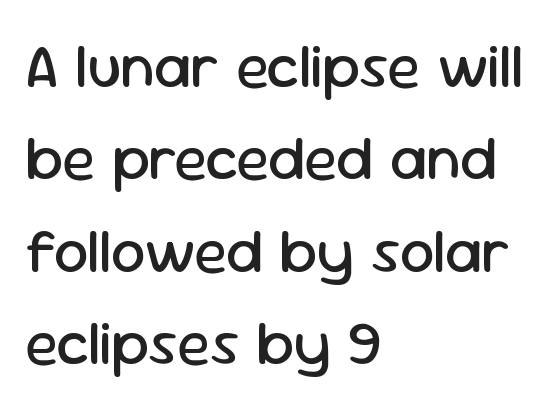
{"serif": "no", "italic": "no", "bold": "no", "weight": "regular", "width": "normal", "stroke_contrast": "low", "x_height": "medium", "monospaced": "no", "underline": "no", "align": "left", "line_spacing": "normal", "line_spacing_ratio": 1.49, "letter_spacing": "normal", "letter_spacing_em": 0.0, "glyph_px": 62}
